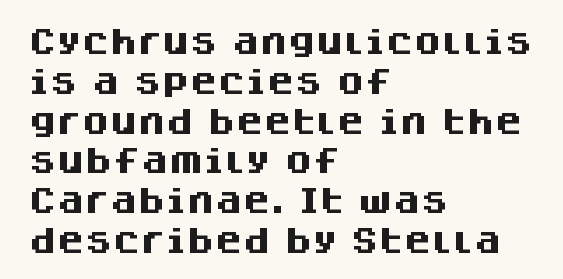
Q: Is the text bold? A: Yes.
Q: Is the text italic (slanted)? A: No, it is upright.
Q: Is the typeface a serif or a sans-serif typeface? A: Sans-serif.
Q: Is the text underlined? A: No.
Q: How is the paragraph aligned? A: Left-aligned.
Q: Is the spacing between letters normal or unusually wide? A: Normal.
Q: Is the spacing between lines tight, normal or loose? A: Normal.
Q: Width (condensed, normal, or wide)? A: Normal.
Q: Stroke contrast? A: Medium.
Q: x-height? A: Large.
Q: Monospaced? A: No.
